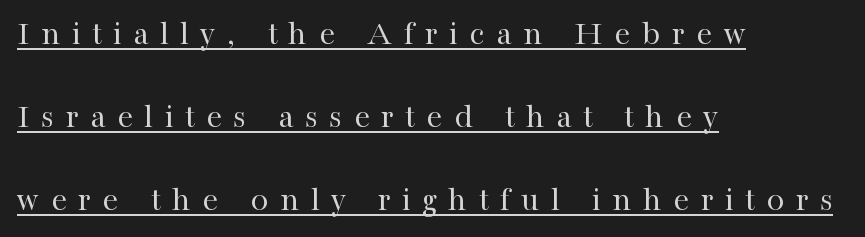
Q: Is the text bold? A: No.
Q: Is the text italic (slanted)? A: No, it is upright.
Q: Is the typeface a serif or a sans-serif typeface? A: Serif.
Q: Is the text underlined? A: Yes.
Q: How is the paragraph aligned? A: Left-aligned.
Q: Is the spacing between letters normal or unusually wide? A: Unusually wide.
Q: Is the spacing between lines tight, normal or loose? A: Loose.
Q: Width (condensed, normal, or wide)? A: Normal.
Q: Stroke contrast? A: High.
Q: x-height? A: Medium.
Q: Monospaced? A: No.
